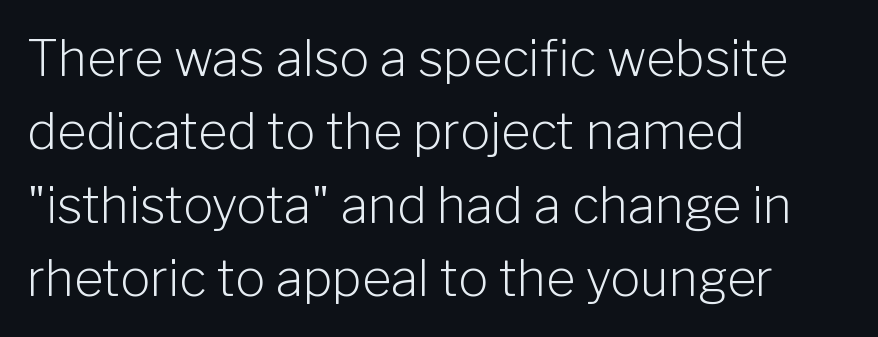
Q: Is the text bold? A: No.
Q: Is the text italic (slanted)? A: No, it is upright.
Q: Is the typeface a serif or a sans-serif typeface? A: Sans-serif.
Q: Is the text underlined? A: No.
Q: How is the paragraph aligned? A: Left-aligned.
Q: Is the spacing between letters normal or unusually wide? A: Normal.
Q: Is the spacing between lines tight, normal or loose? A: Normal.
Q: Width (condensed, normal, or wide)? A: Normal.
Q: Stroke contrast? A: Low.
Q: x-height? A: Medium.
Q: Monospaced? A: No.
